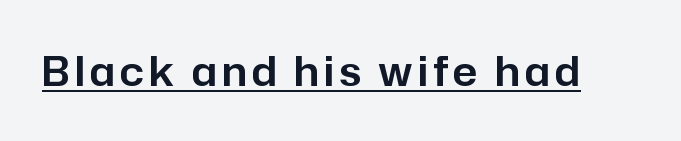
Q: Is the text italic (slanted)? A: No, it is upright.
Q: Is the typeface a serif or a sans-serif typeface? A: Sans-serif.
Q: Is the text underlined? A: Yes.
Q: Width (condensed, normal, or wide)? A: Normal.
Q: Stroke contrast? A: Low.
Q: x-height? A: Medium.
Q: Monospaced? A: No.
